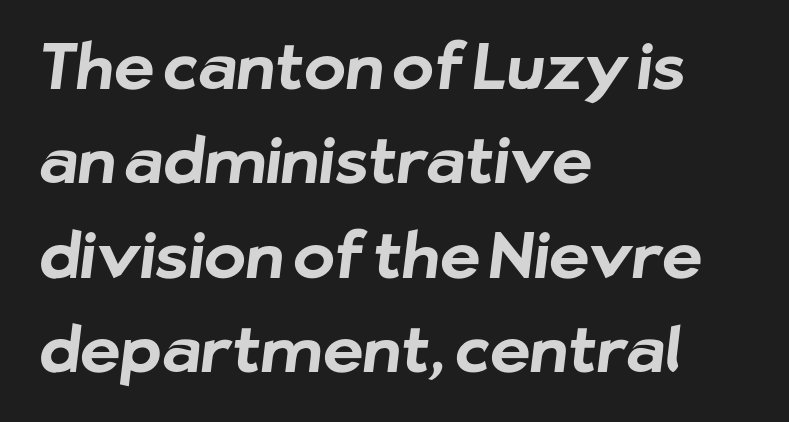
{"serif": "no", "bold": "yes", "weight": "bold", "width": "normal", "stroke_contrast": "low", "x_height": "medium", "monospaced": "no", "underline": "no", "align": "left", "line_spacing": "normal", "line_spacing_ratio": 1.5, "letter_spacing": "normal", "letter_spacing_em": 0.0, "glyph_px": 63}
